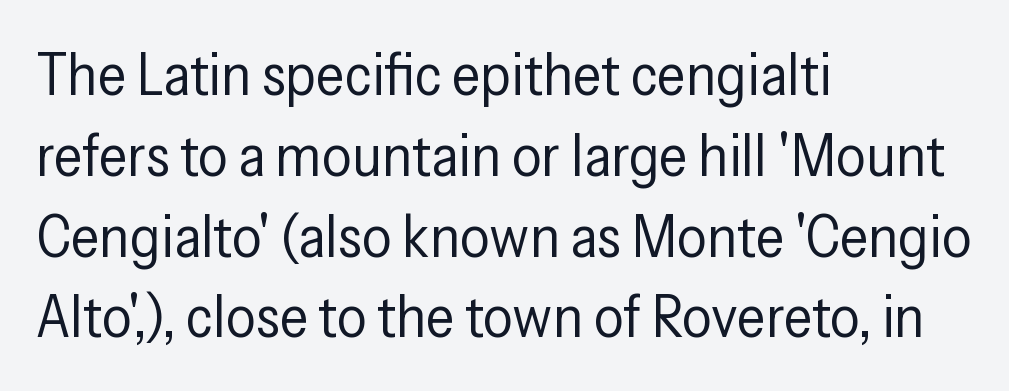
The designer went with a sans here, leaving each stem footless. Students, observe: this is what conventionally led text looks like. This sample uses an upright cut, with every glyph sitting square on the baseline. Where is the straight margin? On the left. This sample uses plain, unmodified letter spacing. Think of a printed novel: that variable character pitch is what you see here.
